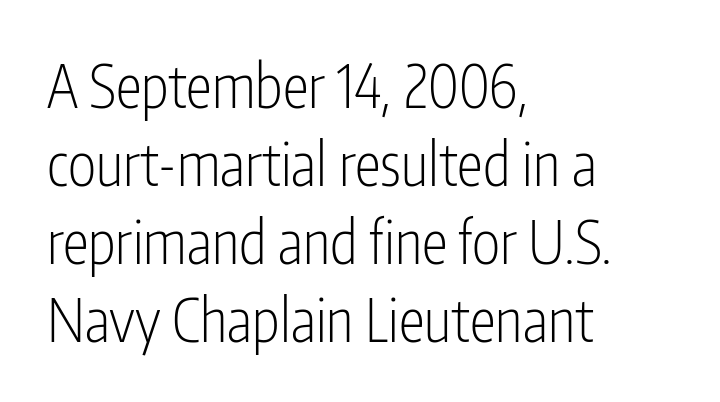
Q: Is the text bold? A: No.
Q: Is the text italic (slanted)? A: No, it is upright.
Q: Is the typeface a serif or a sans-serif typeface? A: Sans-serif.
Q: Is the text underlined? A: No.
Q: How is the paragraph aligned? A: Left-aligned.
Q: Is the spacing between letters normal or unusually wide? A: Normal.
Q: Is the spacing between lines tight, normal or loose? A: Normal.
Q: Width (condensed, normal, or wide)? A: Condensed.
Q: Stroke contrast? A: Low.
Q: x-height? A: Medium.
Q: Monospaced? A: No.
